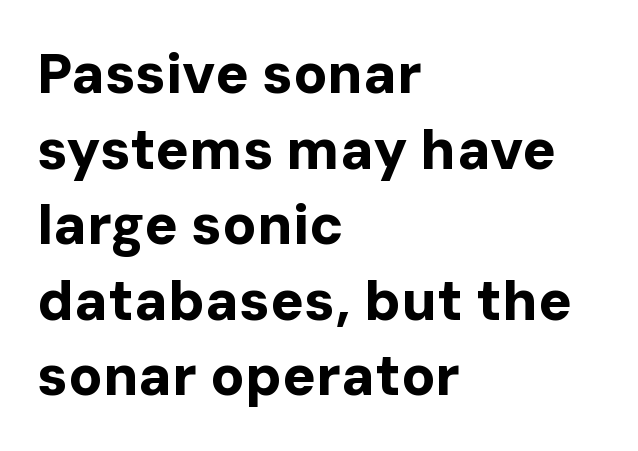
{"serif": "no", "italic": "no", "bold": "yes", "weight": "bold", "width": "normal", "stroke_contrast": "low", "x_height": "medium", "monospaced": "no", "underline": "no", "align": "left", "line_spacing": "normal", "line_spacing_ratio": 1.35, "letter_spacing": "normal", "letter_spacing_em": 0.0, "glyph_px": 56}
